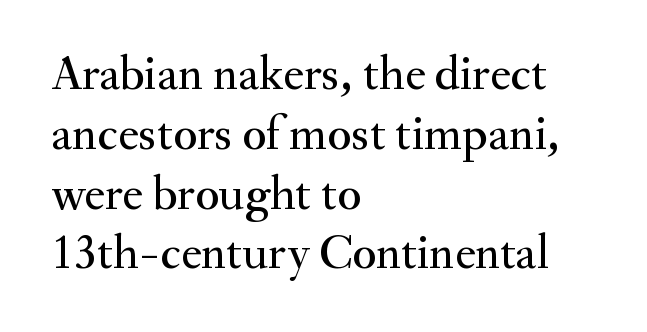
Look at the bottom of the vertical strokes: they flare into serifs here. Honestly, the letter spacing is just normal — you wouldn't notice it. Every stem runs plumb, perpendicular to the baseline. Horizontal alignment here is leftward, the default for most running prose. The gap between lines stays unmarked.
